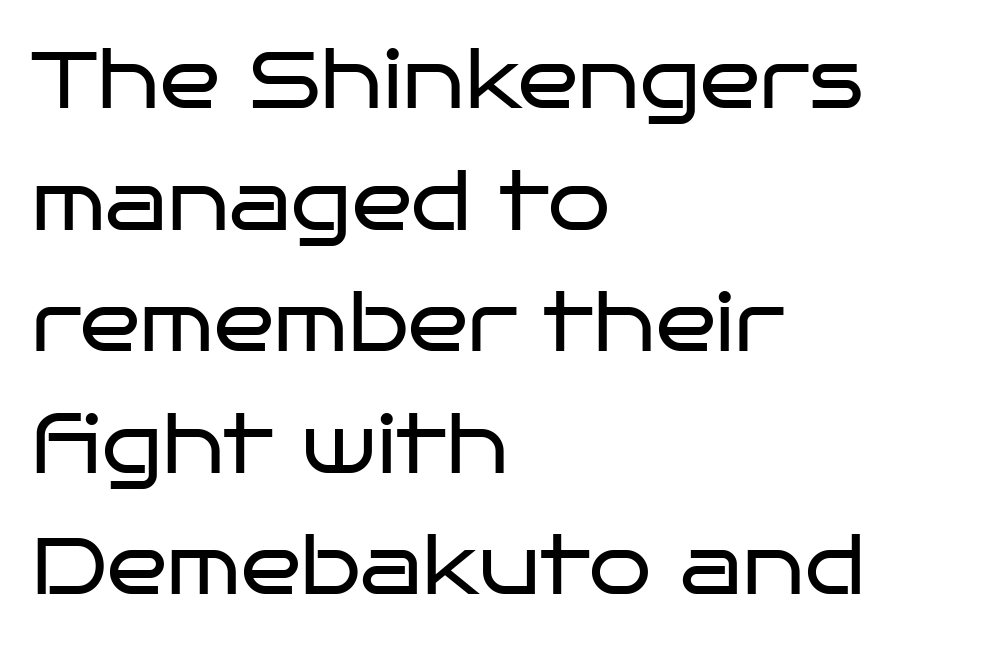
{"serif": "no", "italic": "no", "bold": "no", "weight": "regular", "width": "wide", "stroke_contrast": "low", "x_height": "large", "monospaced": "no", "underline": "no", "align": "left", "line_spacing": "normal", "line_spacing_ratio": 1.52, "letter_spacing": "normal", "letter_spacing_em": 0.0, "glyph_px": 80}
